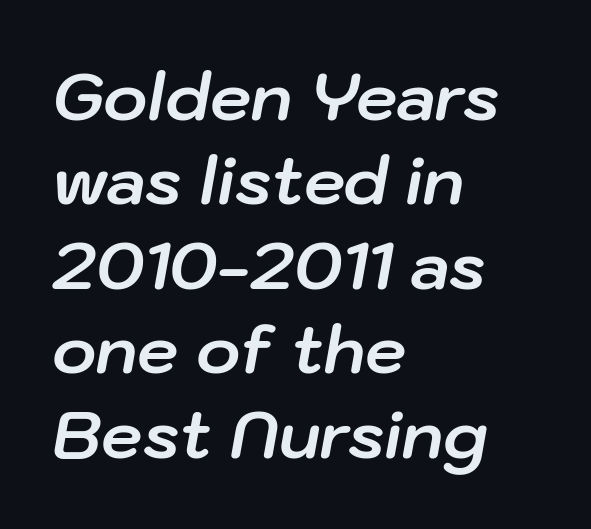
Q: Is the text bold? A: Yes.
Q: Is the text italic (slanted)? A: Yes, it leans right by about 10 degrees.
Q: Is the text underlined? A: No.
Q: How is the paragraph aligned? A: Left-aligned.
Q: Is the spacing between letters normal or unusually wide? A: Normal.
Q: Is the spacing between lines tight, normal or loose? A: Normal.
Q: Width (condensed, normal, or wide)? A: Normal.
Q: Stroke contrast? A: Low.
Q: x-height? A: Medium.
Q: Monospaced? A: No.
